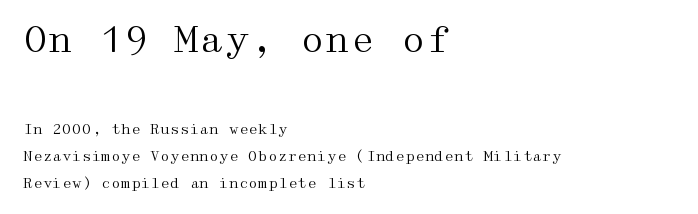
{"serif": "yes", "italic": "no", "bold": "no", "weight": "regular", "width": "wide", "stroke_contrast": "medium", "x_height": "medium", "underline": "no", "align": "left", "line_spacing": "loose", "line_spacing_ratio": 1.94, "letter_spacing": "normal", "letter_spacing_em": 0.0, "larger_block": "first", "size_ratio": 2.57, "glyph_px": 36}
